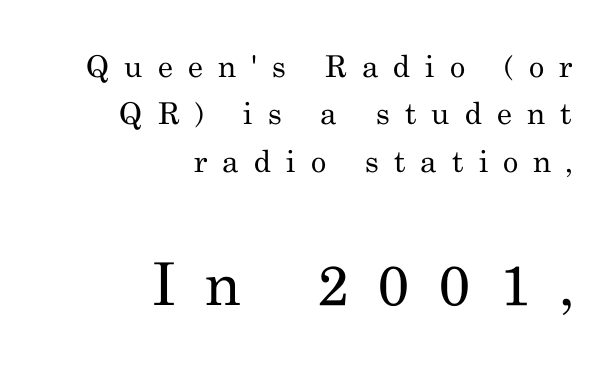
Q: Is the text bold? A: No.
Q: Is the text italic (slanted)? A: No, it is upright.
Q: Is the typeface a serif or a sans-serif typeface? A: Serif.
Q: Is the text underlined? A: No.
Q: How is the paragraph aligned? A: Right-aligned.
Q: Is the spacing between letters normal or unusually wide? A: Unusually wide.
Q: Is the spacing between lines tight, normal or loose? A: Normal.
Q: Which block of text is set in a larger size, the first (top) or the second (bottom)? A: The second (bottom) one.
Q: Width (condensed, normal, or wide)? A: Normal.
Q: Stroke contrast? A: Medium.
Q: x-height? A: Small.
Q: Monospaced? A: No.
